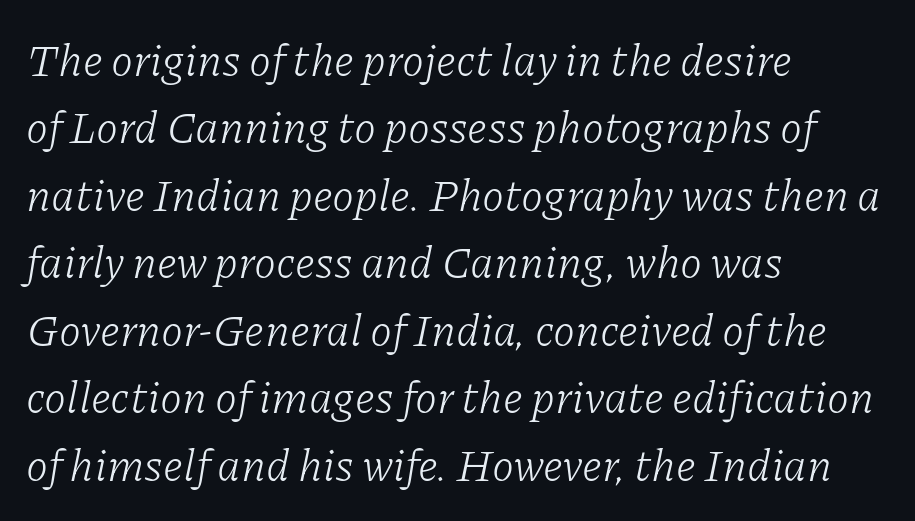
Italic? Definitely — the glyphs are oblique. Notice how descenders clear the ascenders below comfortably — that's standard leading. Summary of weight: not heavy and not bold. The rag falls on the right side of this text block.
